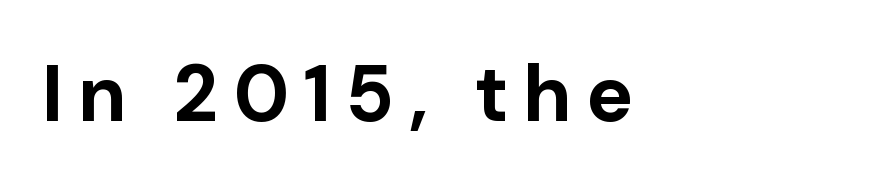
Q: Is the text bold? A: Yes.
Q: Is the text italic (slanted)? A: No, it is upright.
Q: Is the typeface a serif or a sans-serif typeface? A: Sans-serif.
Q: Is the text underlined? A: No.
Q: Width (condensed, normal, or wide)? A: Normal.
Q: Stroke contrast? A: Low.
Q: x-height? A: Medium.
Q: Monospaced? A: No.
